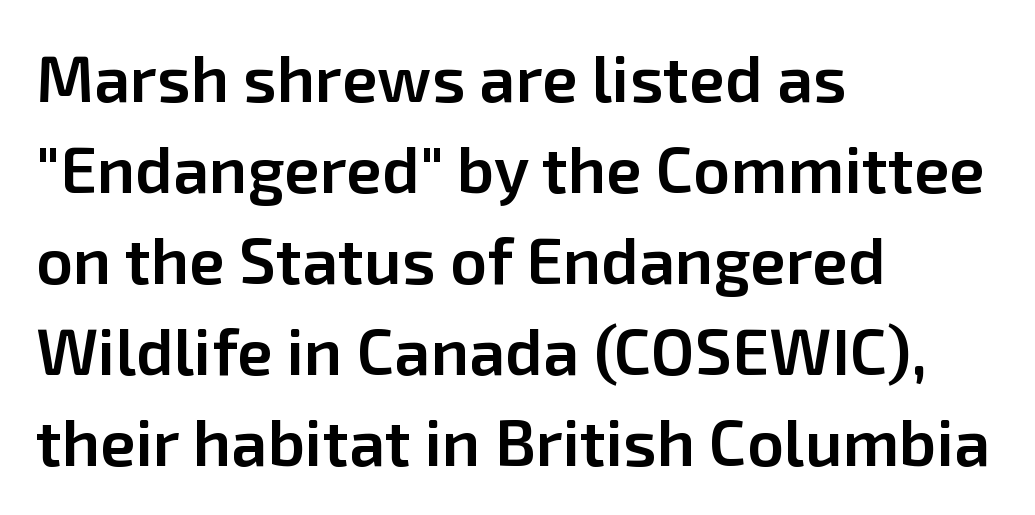
Where is the straight margin? On the left. A typesetter would call this zero additional tracking. The letters stand straight up with perfectly vertical stems. Do the characters align in a grid? No, the font is proportional. A typesetter would call this leading conventional body-copy spacing.
